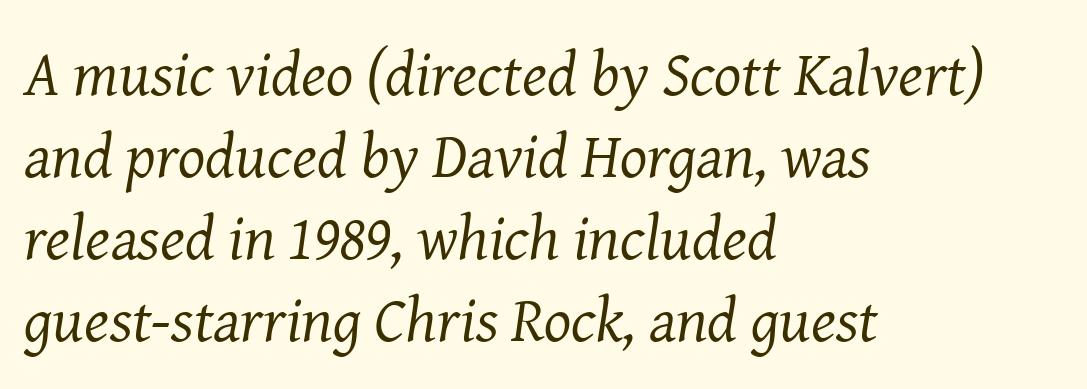
{"serif": "yes", "italic": "yes", "lean": "right", "slant_degrees": 8, "bold": "no", "weight": "regular", "width": "normal", "stroke_contrast": "medium", "x_height": "medium", "monospaced": "no", "underline": "no", "align": "left", "line_spacing": "normal", "line_spacing_ratio": 1.28, "letter_spacing": "normal", "letter_spacing_em": 0.0, "glyph_px": 64}
